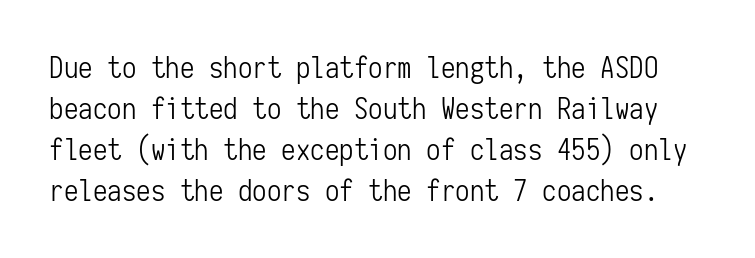
The image shows 29 px light, condensed sans-serif type, upright, monospaced; set normal line spacing (1.41x), normal letter spacing, not underlined; low stroke contrast and a medium x-height.
